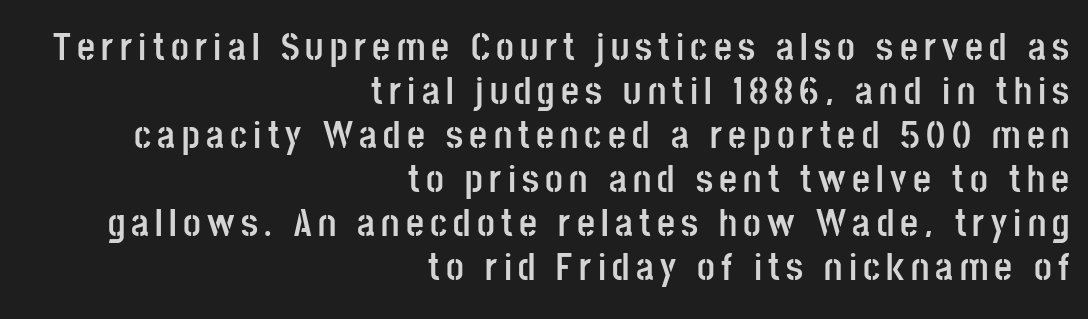
The image shows 39 px semibold, condensed sans-serif type, upright; set right-aligned, tight line spacing (1.13x), not underlined; low stroke contrast and a large x-height.
